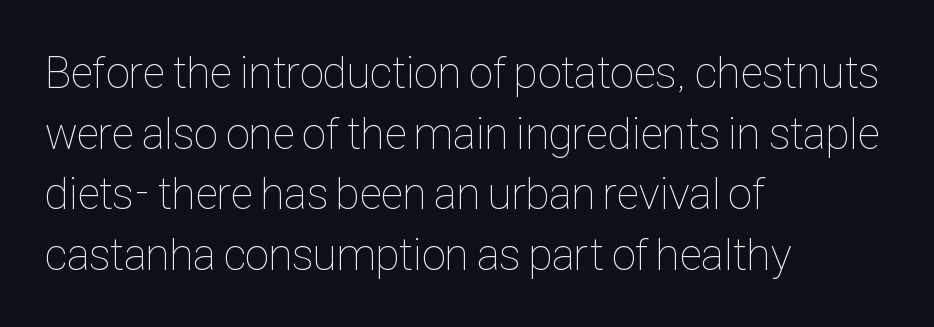
The text block is weighted toward the left margin, trailing off unevenly rightward. Decoration check: the copy has no underline. Tracking here is standard; glyphs follow each other at the usual distance. The passage shown stacks its lines at a standard gap. It's the straight-up-and-down kind of type. You could not count columns in this text — the font is proportionally spaced.
